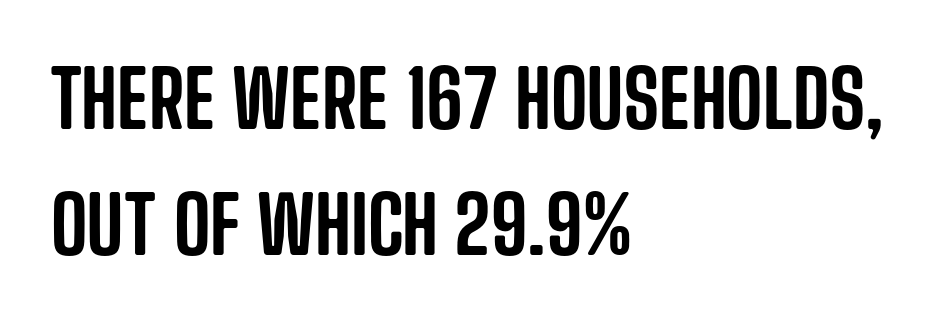
The image shows 79 px condensed sans-serif type, upright; set left-aligned, normal line spacing (1.6x), normal letter spacing, not underlined; low stroke contrast and a large x-height.
